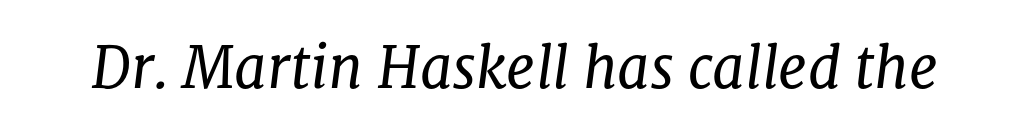
The image shows 57 px regular-weight serif type, italic (leaning right); set normal letter spacing, not underlined; low stroke contrast and a medium x-height.
